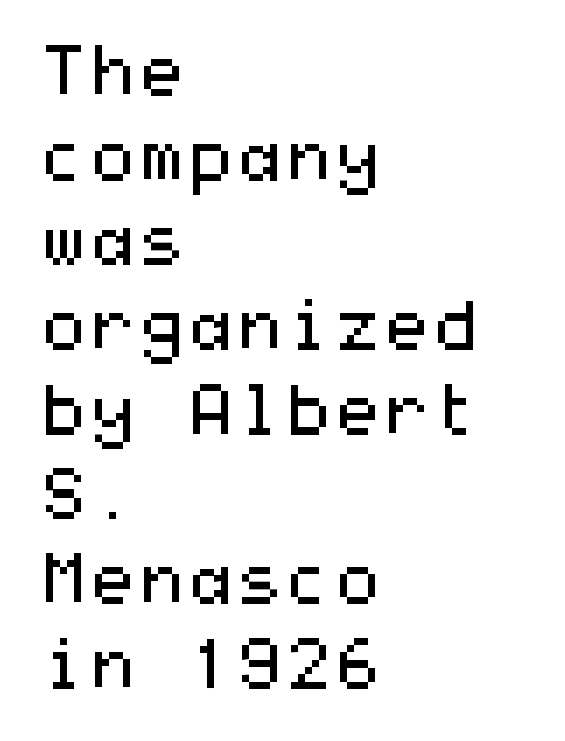
{"serif": "no", "italic": "no", "bold": "no", "weight": "regular", "width": "wide", "stroke_contrast": "medium", "x_height": "medium", "underline": "no", "align": "left", "line_spacing_ratio": 1.21, "letter_spacing": "normal", "letter_spacing_em": 0.0, "glyph_px": 70}
